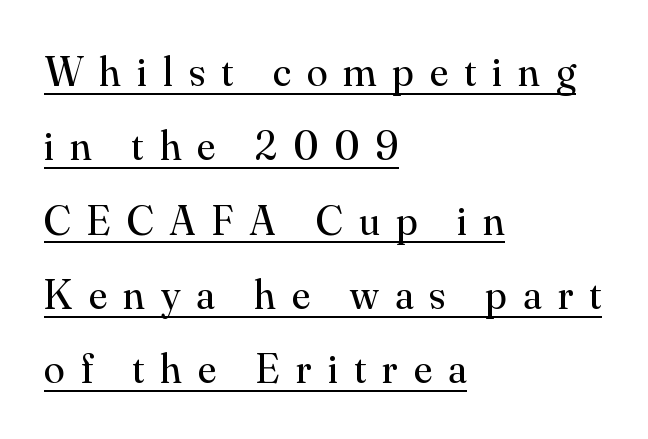
These characters rest on top of a visible drawn line. Typographically, this falls in the serif category. The lines in this sample share a left origin and differ only in where they stop. Observe the wide spacing: letters keep a clear distance from each other. The lettering holds an erect, upright posture throughout. Is the stroke heavy? The answer is a plain regular-or-lighter.
